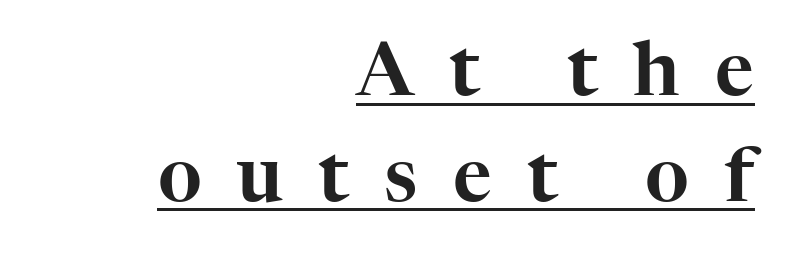
The image shows 75 px serif type, upright; set right-aligned, normal line spacing (1.41x), unusually wide letter spacing (+0.47 em), underlined; high stroke contrast and a medium x-height.
